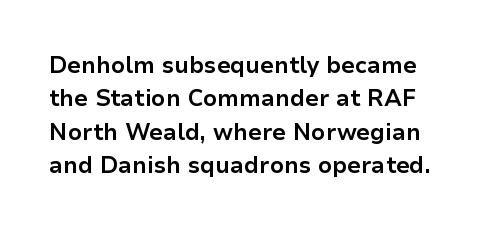
{"italic": "no", "bold": "yes", "underline": "no", "line_spacing": "normal", "line_spacing_ratio": 1.45, "letter_spacing": "normal", "letter_spacing_em": 0.0, "glyph_px": 23}
